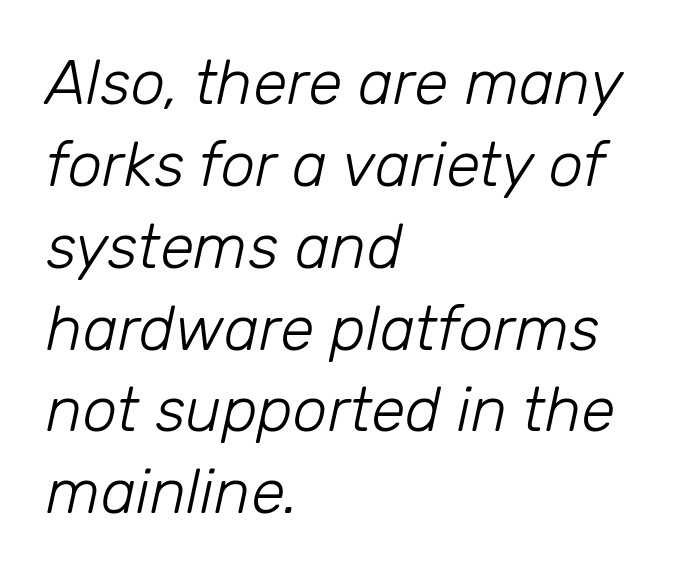
Regular leading. Letter spacing: default. The words here are not underlined. Rendered with sloped, italic letterforms. Visually the block forms a straight wall on the left and a jagged coastline on the right.
